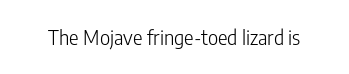
{"italic": "no", "bold": "no", "underline": "no", "letter_spacing": "normal", "letter_spacing_em": 0.0, "glyph_px": 20}
